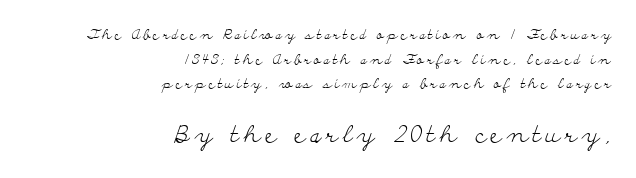
{"bold": "no", "underline": "no", "align": "right", "line_spacing_ratio": 1.76, "larger_block": "second", "size_ratio": 1.71, "glyph_px": 24}
